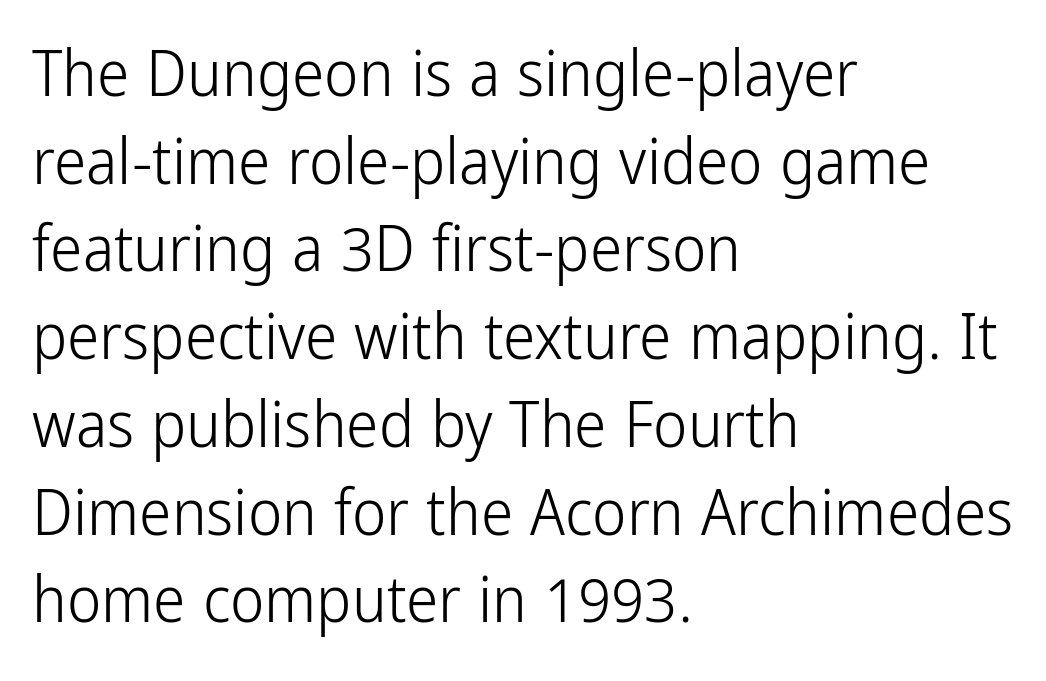
This sample uses an upright cut, with every glyph sitting square on the baseline. The paragraph shown leans on its left margin. The rows are spaced the way most documents space them. Bare-footed words on every line. To sum up the face: it is a sans, with no serifs. In terms of letterspacing, this is plain default setting.
